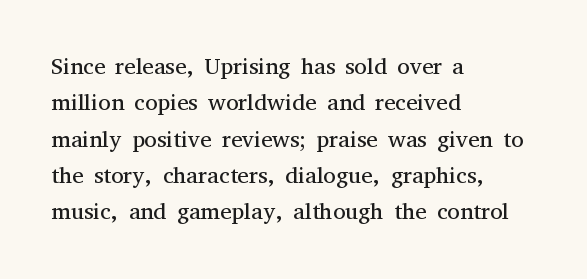
{"italic": "no", "bold": "no", "underline": "no", "align": "left", "line_spacing": "normal", "line_spacing_ratio": 1.58, "letter_spacing": "normal", "letter_spacing_em": 0.0, "glyph_px": 23}
